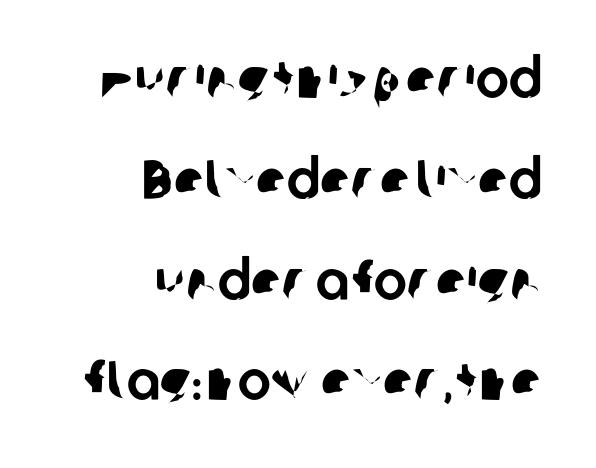
The image shows 56 px sans-serif type; set right-aligned, line spacing 1.8x, normal letter spacing, not underlined; low stroke contrast and a medium x-height.
